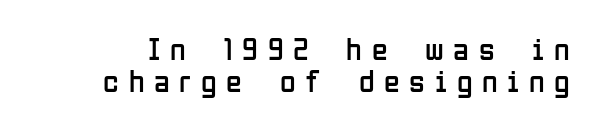
Character widths vary here, with narrow letters taking less room than wide ones. Style check: upright. Letters rest on an invisible, unmarked baseline. Does extra space separate the letters? Yes, quite a lot of it. Summary of vertical rhythm: compact, with narrow interline spacing. Classification — sans serif.
